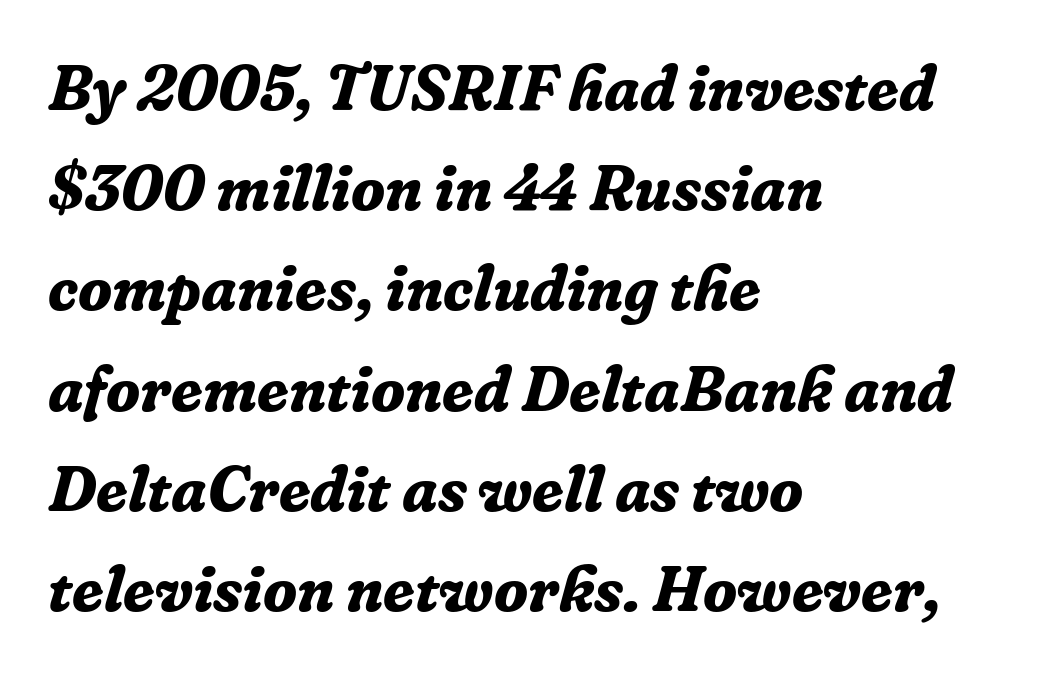
The image shows 63 px bold serif type, italic (leaning right); set left-aligned, normal line spacing (1.59x), normal letter spacing, not underlined; low stroke contrast and a medium x-height.
